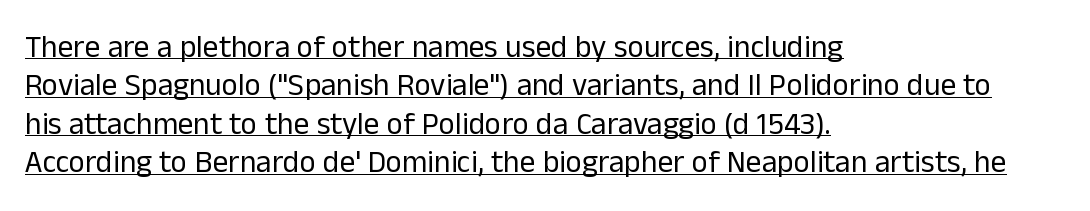
The image shows 31 px regular-weight sans-serif type, upright; set left-aligned, line spacing 1.24x, normal letter spacing, underlined; low stroke contrast and a medium x-height.
